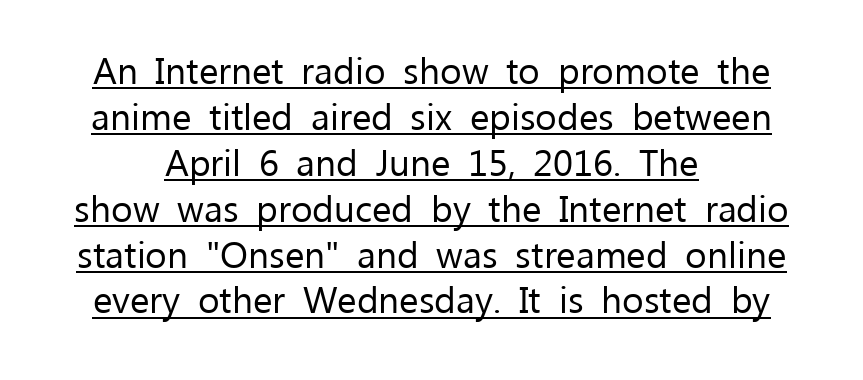
{"serif": "no", "italic": "no", "bold": "no", "weight": "regular", "width": "normal", "stroke_contrast": "low", "x_height": "medium", "monospaced": "no", "underline": "yes", "line_spacing_ratio": 1.24, "letter_spacing": "normal", "letter_spacing_em": 0.0, "glyph_px": 37}
